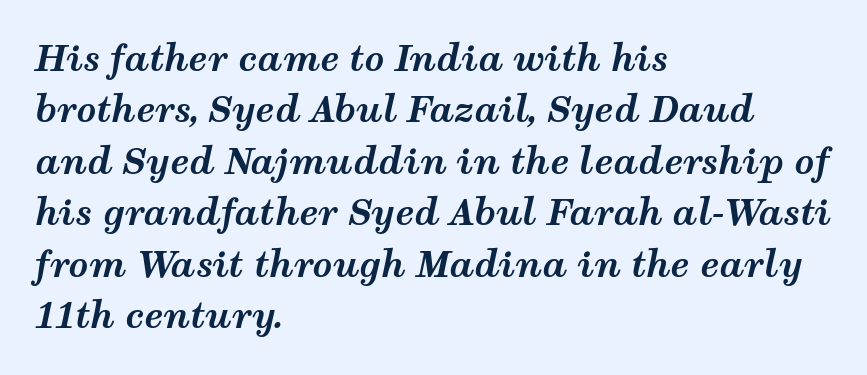
Q: Is the text bold? A: Yes.
Q: Is the text italic (slanted)? A: Yes, it leans right by about 12 degrees.
Q: Is the text underlined? A: No.
Q: How is the paragraph aligned? A: Left-aligned.
Q: Is the spacing between letters normal or unusually wide? A: Normal.
Q: Is the spacing between lines tight, normal or loose? A: Normal.
Q: Width (condensed, normal, or wide)? A: Wide.
Q: Stroke contrast? A: Medium.
Q: x-height? A: Medium.
Q: Monospaced? A: No.
